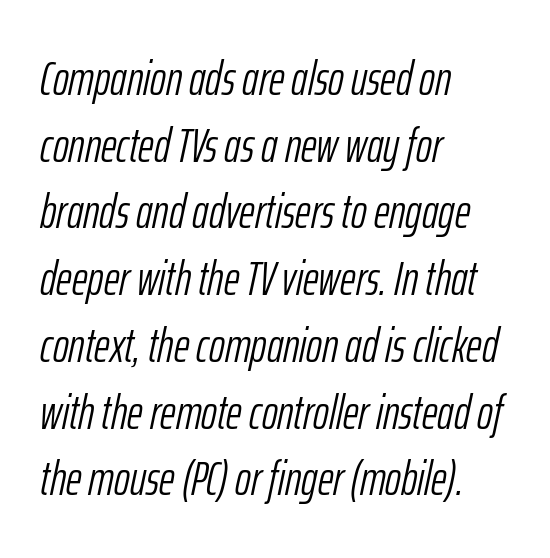
Q: Is the text bold? A: No.
Q: Is the text italic (slanted)? A: Yes, it leans right by about 12 degrees.
Q: Is the text underlined? A: No.
Q: How is the paragraph aligned? A: Left-aligned.
Q: Is the spacing between letters normal or unusually wide? A: Normal.
Q: Is the spacing between lines tight, normal or loose? A: Normal.
Q: Width (condensed, normal, or wide)? A: Condensed.
Q: Stroke contrast? A: Low.
Q: x-height? A: Medium.
Q: Monospaced? A: No.
